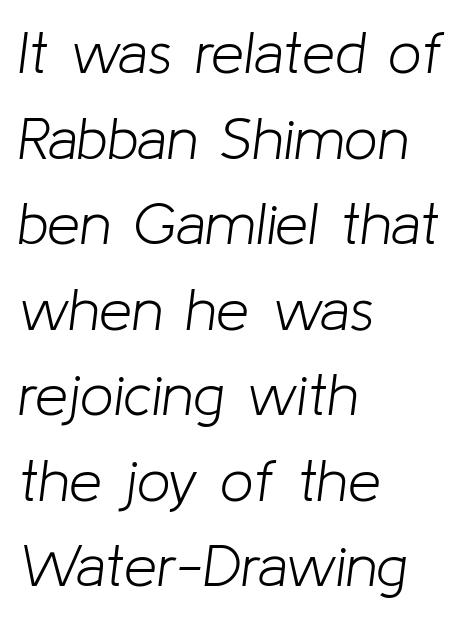
The passage is arranged the way most books set body copy — flush left. Is the stroke heavy? The answer is a plain regular-or-lighter. Would a proofreader flag this as italicized? Yes. Each row of text sits above clean, open space. No extra tracking has been applied to these lines. Summary of vertical rhythm: regular, with standard interline spacing.
